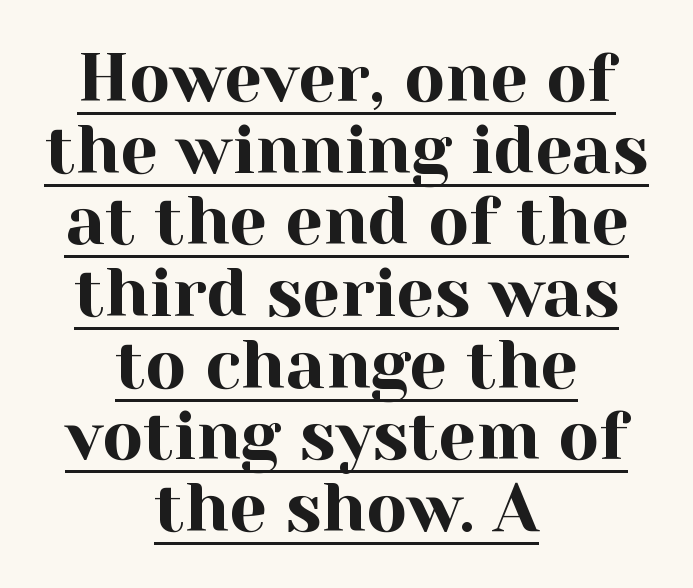
Q: Is the text italic (slanted)? A: No, it is upright.
Q: Is the typeface a serif or a sans-serif typeface? A: Serif.
Q: Is the text underlined? A: Yes.
Q: How is the paragraph aligned? A: Centered.
Q: Is the spacing between letters normal or unusually wide? A: Normal.
Q: Is the spacing between lines tight, normal or loose? A: Tight.
Q: Width (condensed, normal, or wide)? A: Normal.
Q: x-height? A: Medium.
Q: Monospaced? A: No.
